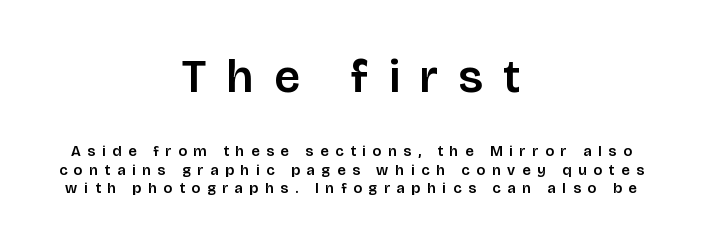
Q: Is the text italic (slanted)? A: No, it is upright.
Q: Is the typeface a serif or a sans-serif typeface? A: Sans-serif.
Q: Is the text underlined? A: No.
Q: How is the paragraph aligned? A: Centered.
Q: Is the spacing between letters normal or unusually wide? A: Unusually wide.
Q: Which block of text is set in a larger size, the first (top) or the second (bottom)? A: The first (top) one.
Q: Width (condensed, normal, or wide)? A: Normal.
Q: Stroke contrast? A: Low.
Q: x-height? A: Large.
Q: Monospaced? A: No.
